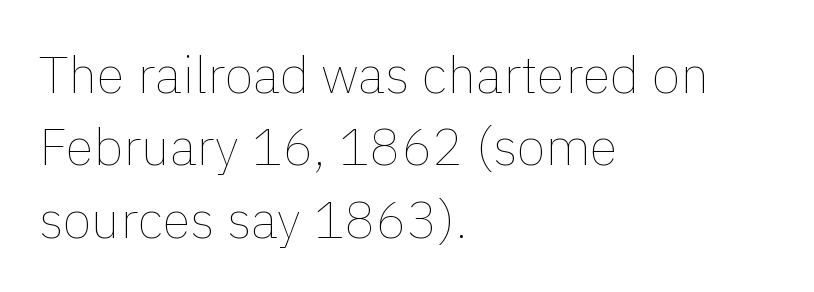
{"italic": "no", "bold": "no", "weight": "thin", "width": "normal", "x_height": "medium", "monospaced": "no", "underline": "no", "align": "left", "line_spacing": "normal", "line_spacing_ratio": 1.39, "letter_spacing": "normal", "letter_spacing_em": 0.0, "glyph_px": 52}
